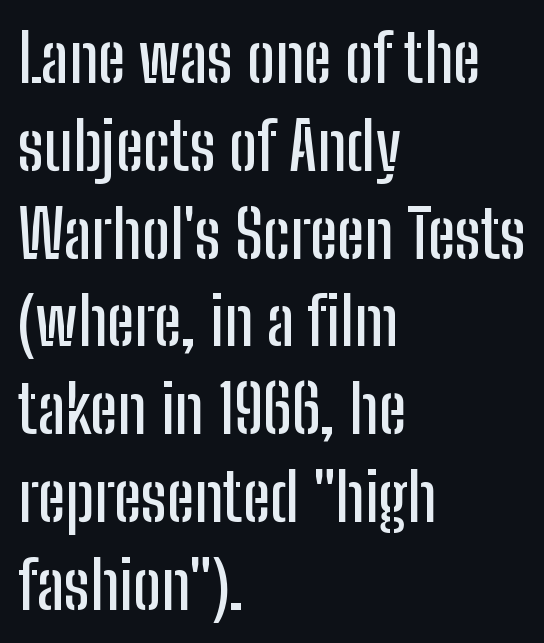
The image shows 66 px condensed sans-serif type, upright; set left-aligned, normal line spacing (1.33x), normal letter spacing, not underlined; low stroke contrast and a medium x-height.
